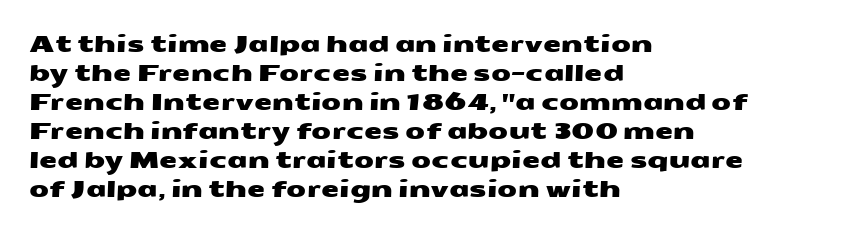
{"underline": "no", "align": "left", "line_spacing": "normal", "line_spacing_ratio": 1.26, "letter_spacing": "normal", "letter_spacing_em": 0.0, "glyph_px": 23}
